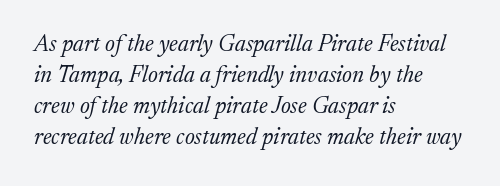
Q: Is the text bold? A: No.
Q: Is the text italic (slanted)? A: Yes, it leans right by about 17 degrees.
Q: Is the text underlined? A: No.
Q: How is the paragraph aligned? A: Left-aligned.
Q: Is the spacing between letters normal or unusually wide? A: Normal.
Q: Is the spacing between lines tight, normal or loose? A: Normal.
